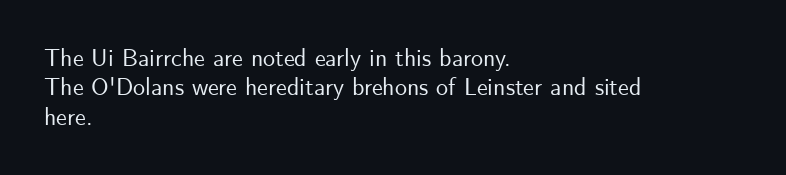
{"italic": "no", "underline": "no", "align": "left", "line_spacing_ratio": 1.22, "letter_spacing": "normal", "letter_spacing_em": 0.0, "glyph_px": 24}
